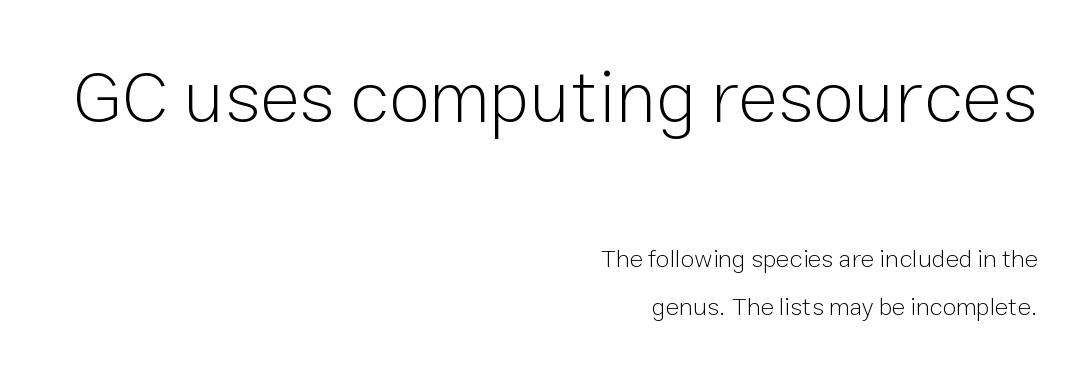
Of the two passages, the one on top uses the larger point size. Think of a printed novel: that variable character pitch is what you see here. The paragraph has a hard right edge and a soft left edge. Weight: regular or lighter. These lines were composed using upright roman letters. Nope, no serifs anywhere on these letters.
